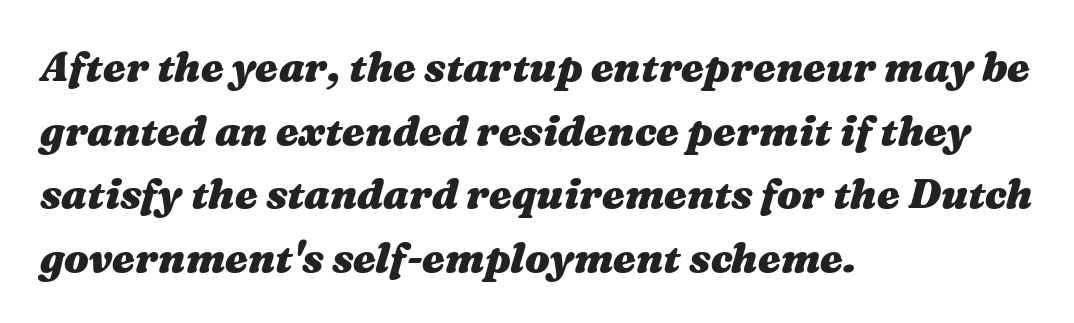
Each line starts at the same left margin while the right side varies. Vertically, the passage feels balanced, rows spaced as you'd expect. The rendering uses natural spacing where letterforms have individual widths. This rendering features lettering with no underline.
